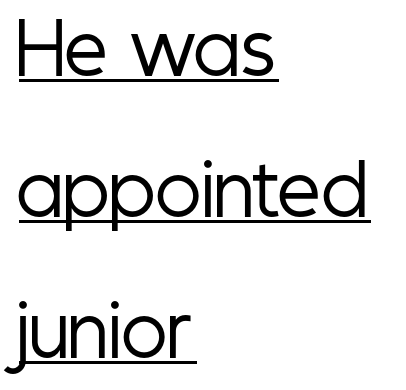
{"serif": "no", "italic": "no", "bold": "no", "weight": "regular", "width": "condensed", "stroke_contrast": "low", "x_height": "medium", "monospaced": "no", "underline": "yes", "align": "left", "line_spacing": "loose", "line_spacing_ratio": 2.04, "letter_spacing": "normal", "letter_spacing_em": 0.0, "glyph_px": 69}
